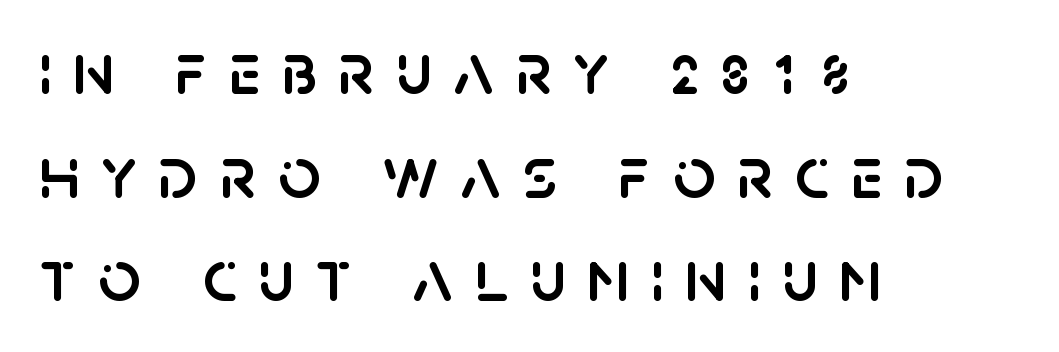
{"serif": "no", "italic": "no", "width": "normal", "stroke_contrast": "low", "x_height": "large", "monospaced": "no", "underline": "no", "align": "left", "line_spacing": "normal", "line_spacing_ratio": 1.4, "letter_spacing": "wide", "letter_spacing_em": 0.29, "glyph_px": 74}
